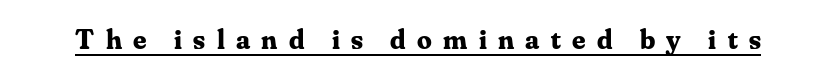
{"serif": "yes", "italic": "no", "bold": "yes", "weight": "bold", "width": "normal", "stroke_contrast": "medium", "x_height": "small", "monospaced": "no", "underline": "yes", "letter_spacing": "wide", "letter_spacing_em": 0.39, "glyph_px": 29}
